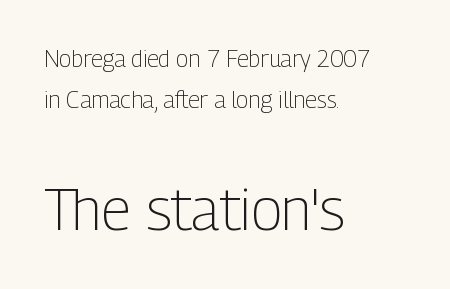
The face used here is a sans, in the tradition of grotesques and geometrics. When letters stand straight like this, we call the style roman or upright. The later block is typeset at a bigger size than the earlier block. A light-to-regular cut is what we see here.
